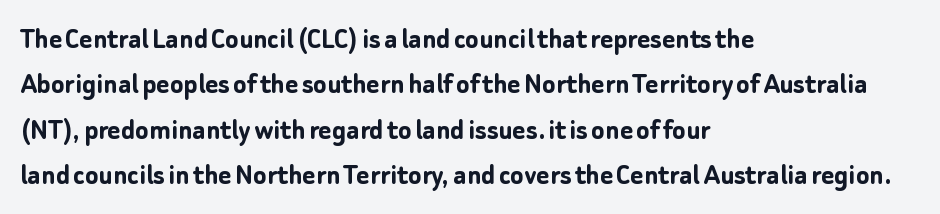
The image shows 31 px semibold sans-serif type, upright; set left-aligned, normal line spacing (1.46x), normal letter spacing, not underlined; low stroke contrast and a medium x-height.
